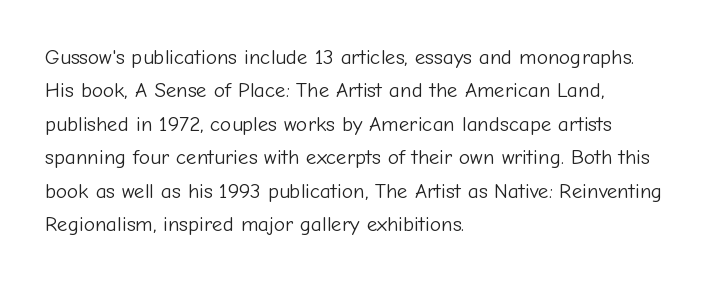
{"italic": "no", "bold": "no", "underline": "no", "align": "left", "line_spacing": "normal", "line_spacing_ratio": 1.59, "letter_spacing": "normal", "letter_spacing_em": 0.0, "glyph_px": 21}
